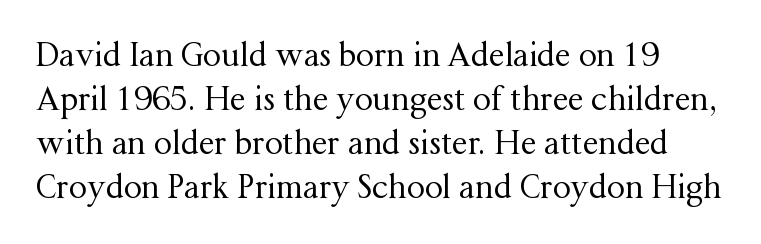
{"serif": "yes", "italic": "no", "bold": "no", "weight": "regular", "width": "normal", "stroke_contrast": "medium", "x_height": "medium", "monospaced": "no", "underline": "no", "line_spacing": "normal", "line_spacing_ratio": 1.37, "letter_spacing": "normal", "letter_spacing_em": 0.0, "glyph_px": 32}
